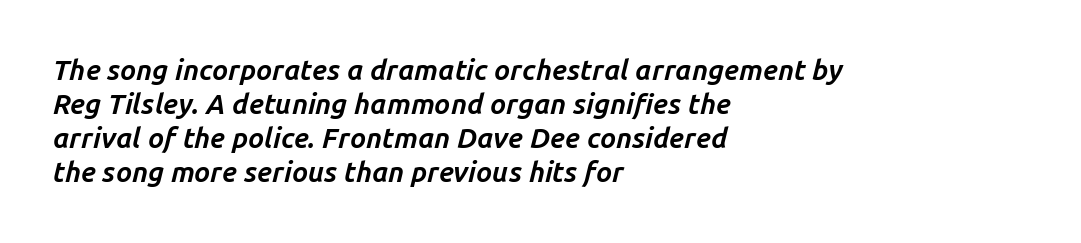
Q: Is the text bold? A: Yes.
Q: Is the text italic (slanted)? A: Yes, it leans right by about 14 degrees.
Q: Is the text underlined? A: No.
Q: How is the paragraph aligned? A: Left-aligned.
Q: Is the spacing between letters normal or unusually wide? A: Normal.
Q: Width (condensed, normal, or wide)? A: Normal.
Q: Stroke contrast? A: Low.
Q: x-height? A: Medium.
Q: Monospaced? A: No.
